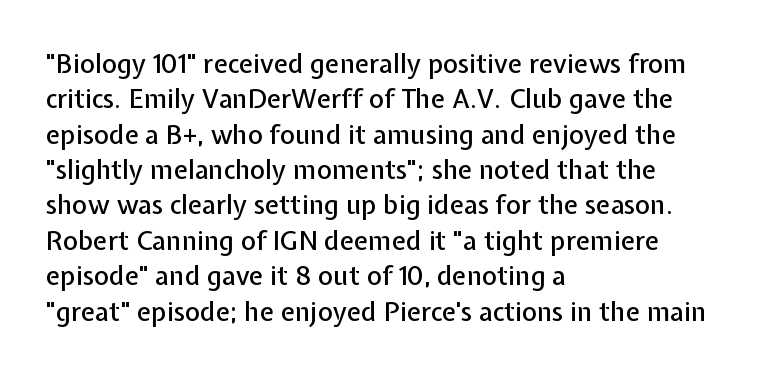
{"italic": "no", "underline": "no", "align": "left", "line_spacing": "normal", "line_spacing_ratio": 1.36, "letter_spacing": "normal", "letter_spacing_em": 0.0, "glyph_px": 26}
